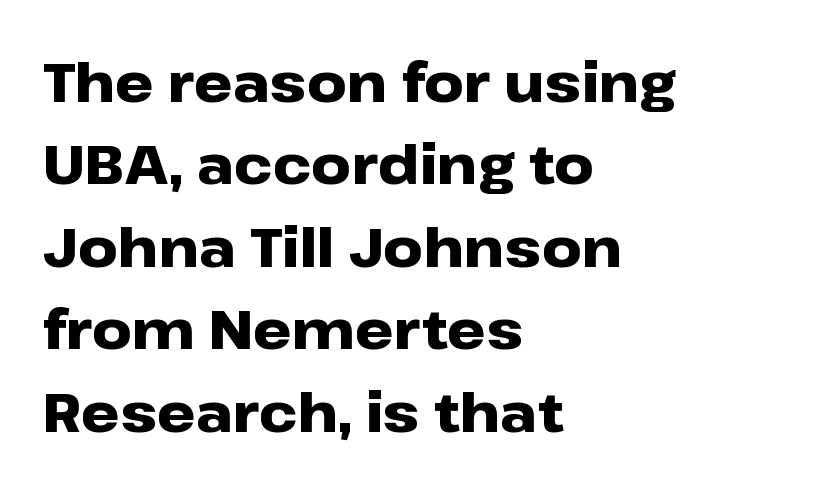
Notice how the stems are strictly vertical — no italics here. Descenders are the only things crossing below the line. Emphasis by weight is at full strength: bold. These lines keep a tight, regular rhythm from letter to letter. Reading down the block, your eye returns to a fixed left position each line.
